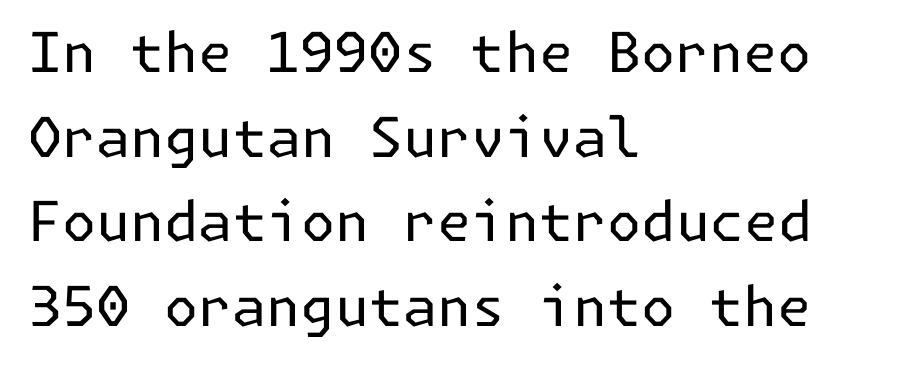
{"serif": "no", "italic": "no", "bold": "no", "weight": "regular", "width": "normal", "stroke_contrast": "low", "x_height": "medium", "underline": "no", "align": "left", "line_spacing": "normal", "line_spacing_ratio": 1.54, "letter_spacing": "normal", "letter_spacing_em": 0.0, "glyph_px": 55}
